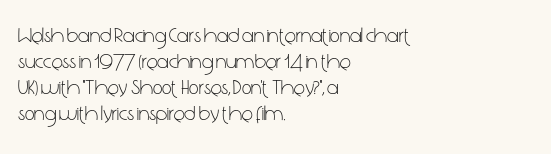
Q: Is the text bold? A: No.
Q: Is the text italic (slanted)? A: No, it is upright.
Q: Is the text underlined? A: No.
Q: How is the paragraph aligned? A: Left-aligned.
Q: Is the spacing between letters normal or unusually wide? A: Normal.
